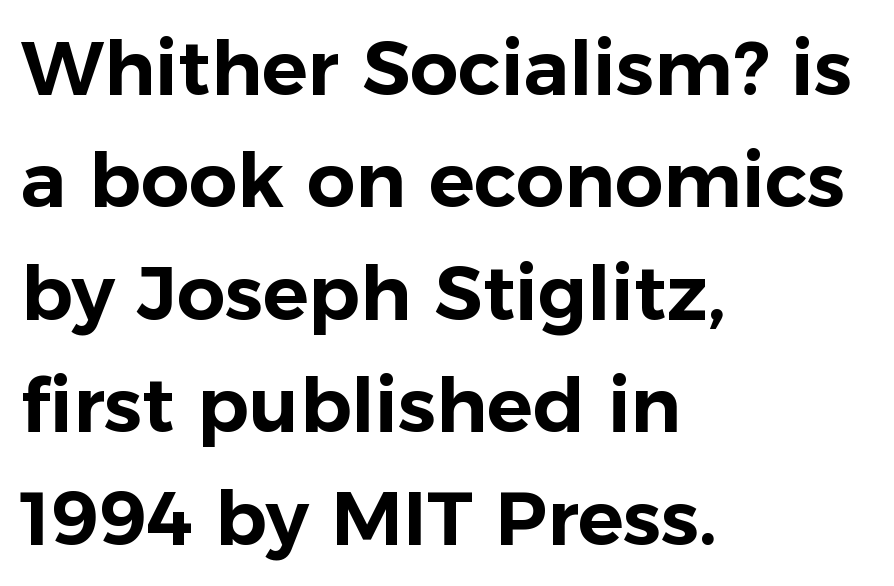
The image shows 76 px sans-serif type, upright; set left-aligned, normal line spacing (1.48x), normal letter spacing, not underlined; low stroke contrast and a medium x-height.
